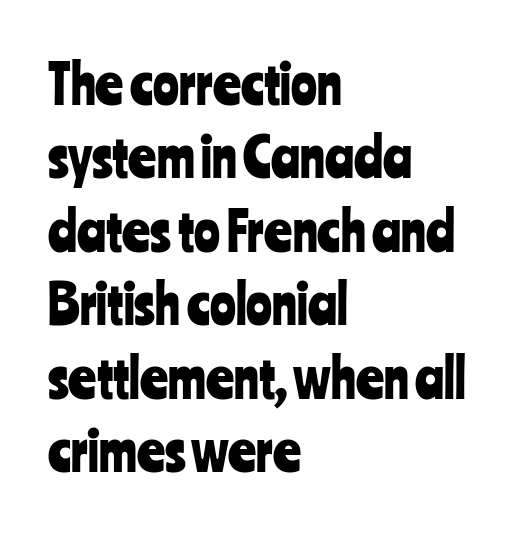
The image shows 54 px condensed sans-serif type, upright; set left-aligned, normal line spacing (1.36x), normal letter spacing, not underlined; low stroke contrast and a medium x-height.
